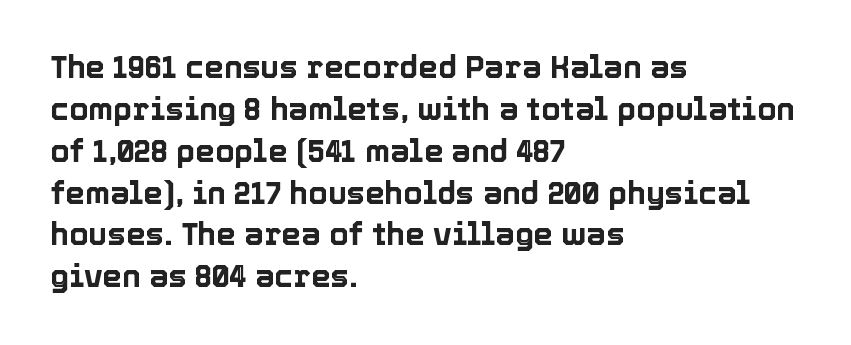
{"italic": "no", "width": "normal", "x_height": "medium", "monospaced": "no", "underline": "no", "align": "left", "line_spacing": "normal", "line_spacing_ratio": 1.35, "letter_spacing": "normal", "letter_spacing_em": 0.0, "glyph_px": 31}
